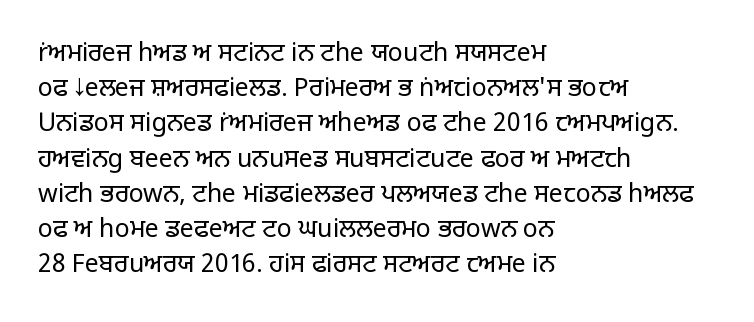
{"italic": "no", "bold": "no", "underline": "no", "align": "left", "line_spacing": "normal", "line_spacing_ratio": 1.41, "letter_spacing": "normal", "letter_spacing_em": 0.0, "glyph_px": 25}
